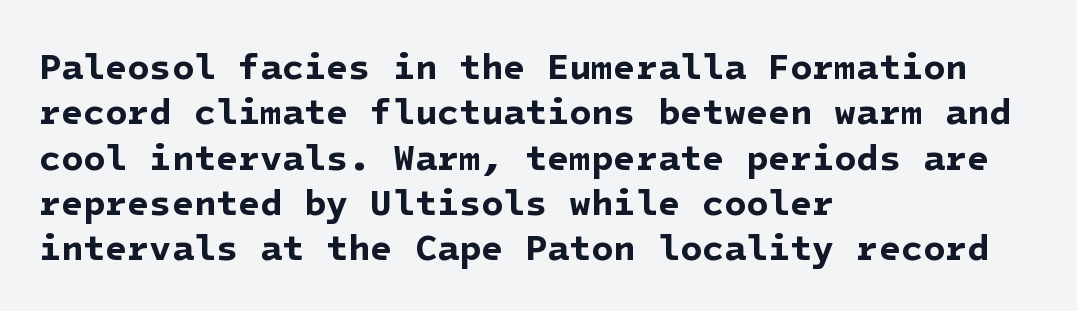
The image shows 36 px bold sans-serif type; set left-aligned, normal line spacing (1.26x), normal letter spacing, not underlined; low stroke contrast and a medium x-height.
